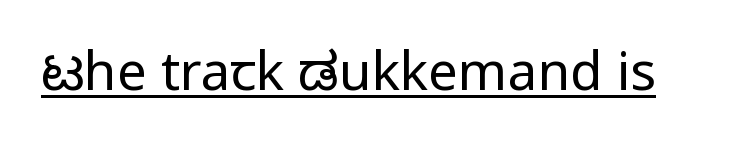
The image shows 53 px regular-weight sans-serif type, upright; set normal letter spacing, underlined; low stroke contrast and a medium x-height.
